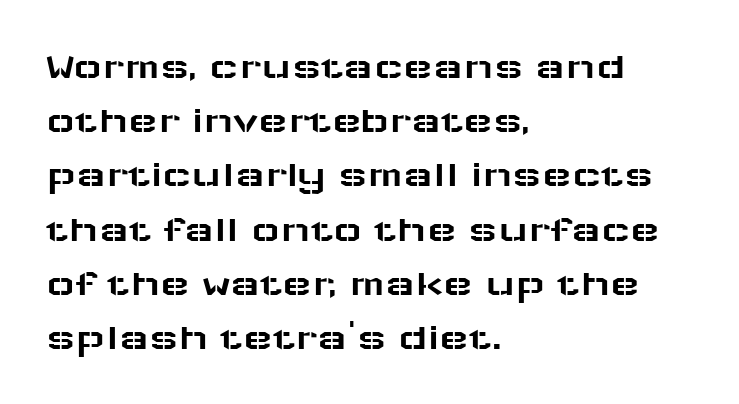
The image shows 39 px wide sans-serif type, upright; set left-aligned, normal line spacing (1.39x), normal letter spacing, not underlined; low stroke contrast and a medium x-height.
